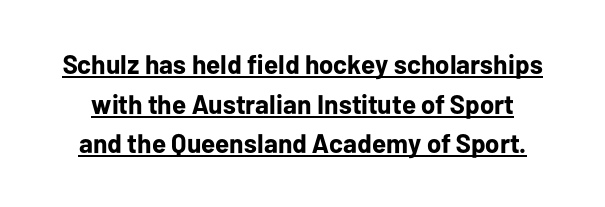
The passage shown has conventional tracking throughout. Reading down the column, the eye jumps a familiar distance to each next line. The lettering holds an erect, upright posture throughout. The string is rendered with underlining switched on.
